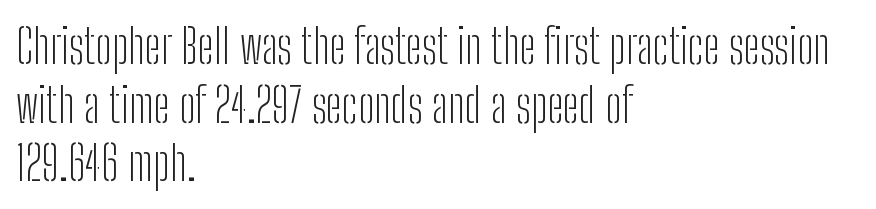
Line starts are locked; line ends wander. No extra ink here — the face is not bold. Posture: upright roman. This sample has the flowing, uneven cadence of proportional lettering. Any mark beneath the type? The region is blank.
